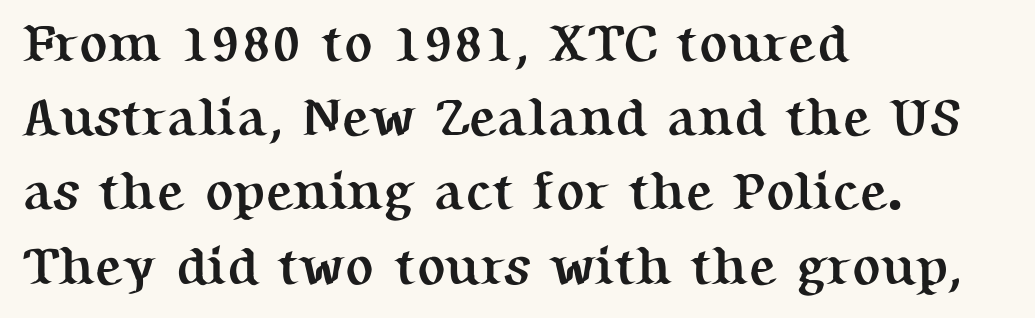
Q: Is the text bold? A: Yes.
Q: Is the text italic (slanted)? A: No, it is upright.
Q: Is the typeface a serif or a sans-serif typeface? A: Serif.
Q: Is the text underlined? A: No.
Q: How is the paragraph aligned? A: Left-aligned.
Q: Is the spacing between letters normal or unusually wide? A: Normal.
Q: Is the spacing between lines tight, normal or loose? A: Normal.
Q: Width (condensed, normal, or wide)? A: Normal.
Q: Stroke contrast? A: Medium.
Q: x-height? A: Medium.
Q: Monospaced? A: No.
